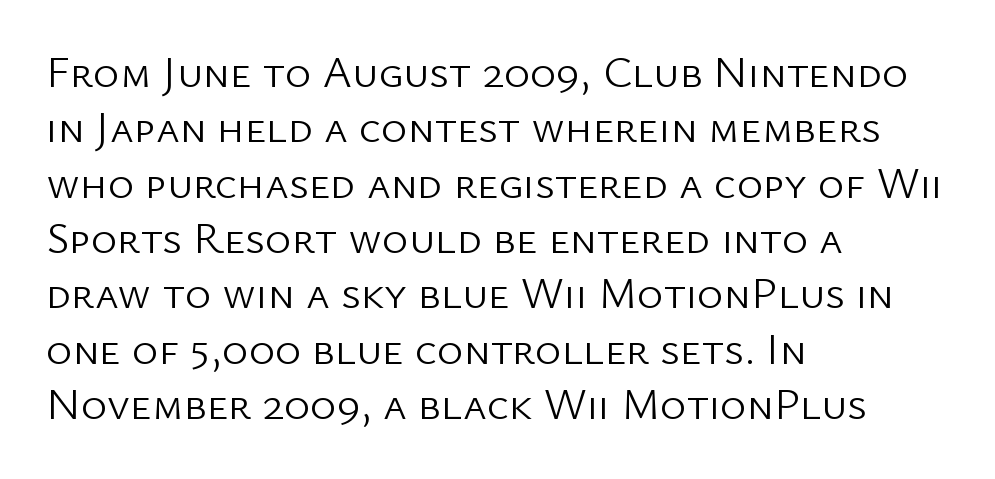
Has an underline been added? It has not. A typesetter would call this zero additional tracking. Note the varied advance widths — an 'i' is clearly narrower than an 'm'. A typesetter would label this face a sans.
